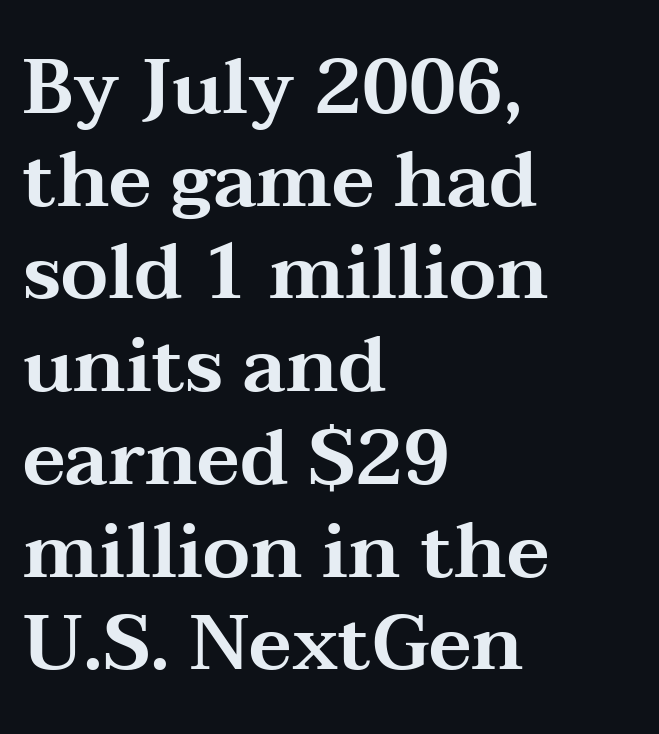
The image shows 76 px wide serif type, upright; set left-aligned, line spacing 1.22x, normal letter spacing, not underlined; medium stroke contrast and a medium x-height.
